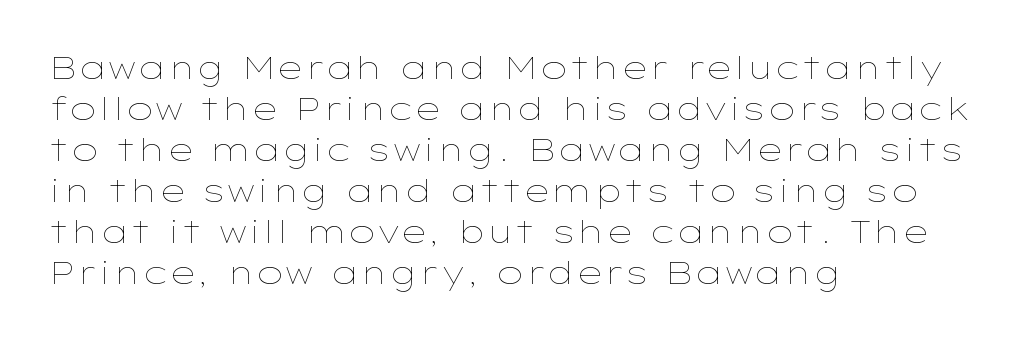
Q: Is the text bold? A: No.
Q: Is the text italic (slanted)? A: No, it is upright.
Q: Is the text underlined? A: No.
Q: How is the paragraph aligned? A: Left-aligned.
Q: Is the spacing between letters normal or unusually wide? A: Normal.
Q: Is the spacing between lines tight, normal or loose? A: Normal.
Q: Width (condensed, normal, or wide)? A: Wide.
Q: Stroke contrast? A: Low.
Q: x-height? A: Medium.
Q: Monospaced? A: No.
